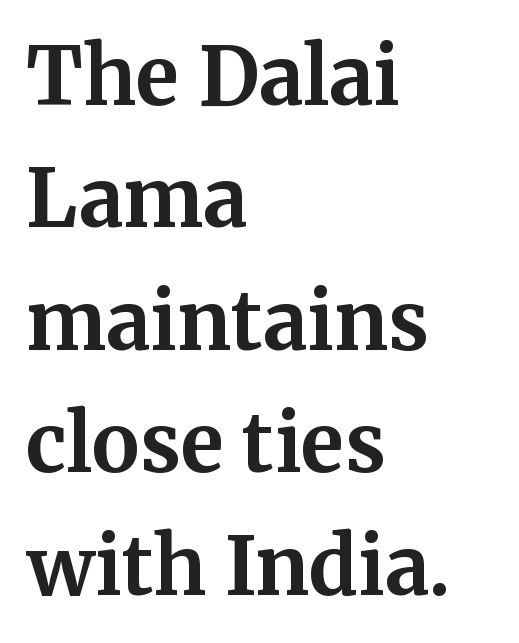
You can tell it's not italic because the verticals are truly vertical. Varying glyph widths throughout — classic text-font behaviour. The space beneath each line is pristine and unruled. The lines are quadded left. Letter spacing: default. Old-style or modern, the face here clearly has serifs.
